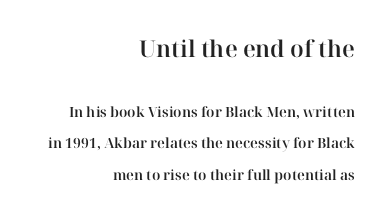
You could call the tracking neutral — neither tight nor loose. The lines in this sample share a right terminus and differ only in where they begin. Characters remain perfectly vertical along every line. Words float on clear page, feet unadorned. Which chunk is bigger? The first one — the top block dwarfs the bottom.
